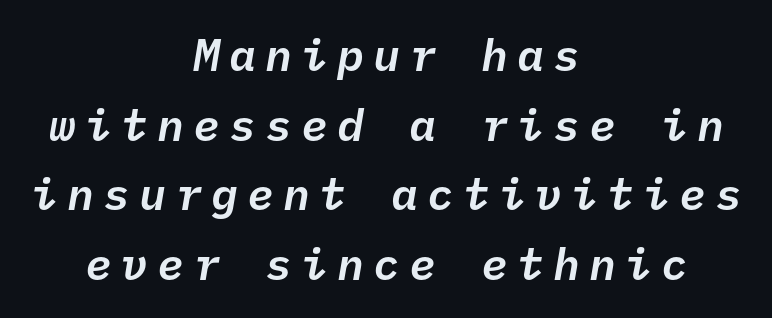
Compared with ordinary roman type, these characters are visibly tilted. What's the leading like? Ordinary, nothing unusual. How are the letters spaced? Widely, with obvious added tracking. Quick note: underline off. This sample has the even, mechanical cadence of fixed-width lettering. In CSS terms this would be text-align: center.
